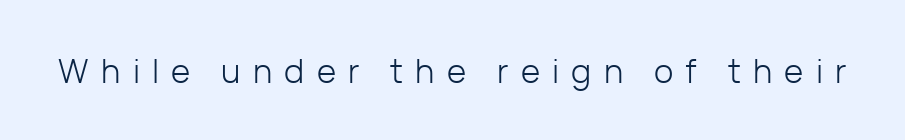
Q: Is the text bold? A: No.
Q: Is the text italic (slanted)? A: No, it is upright.
Q: Is the typeface a serif or a sans-serif typeface? A: Sans-serif.
Q: Is the text underlined? A: No.
Q: Is the spacing between letters normal or unusually wide? A: Unusually wide.
Q: Width (condensed, normal, or wide)? A: Normal.
Q: Stroke contrast? A: Low.
Q: x-height? A: Medium.
Q: Monospaced? A: No.
